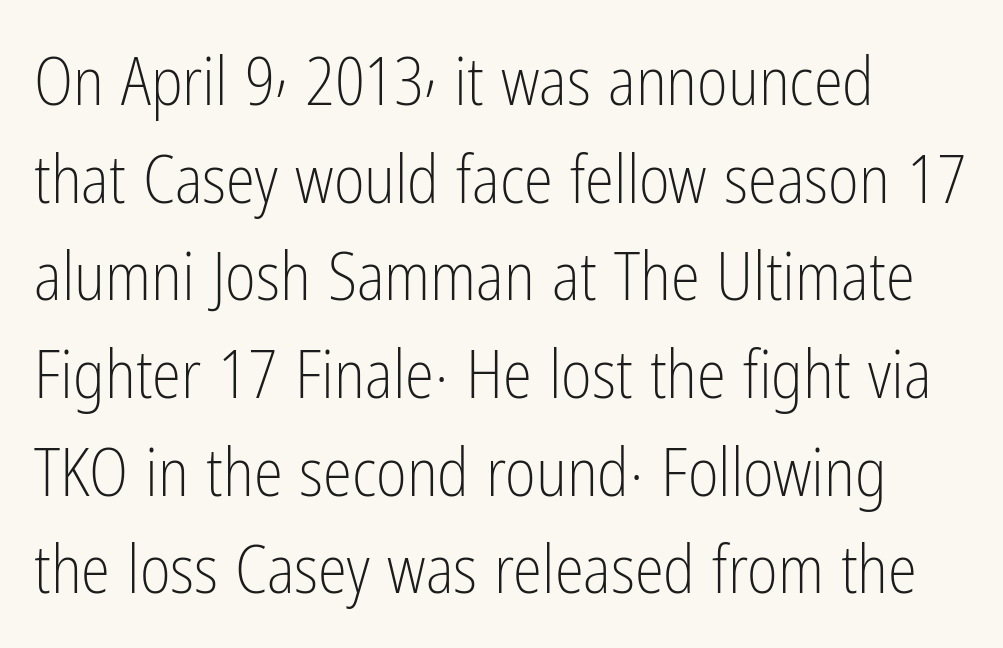
The image shows 66 px light, condensed sans-serif type, upright; set left-aligned, normal line spacing (1.48x), normal letter spacing, not underlined; low stroke contrast and a medium x-height.
